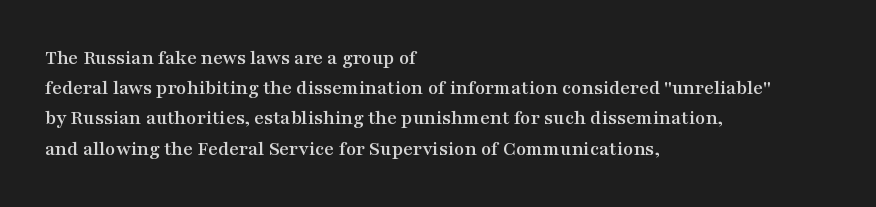
Q: Is the text italic (slanted)? A: No, it is upright.
Q: Is the text underlined? A: No.
Q: How is the paragraph aligned? A: Left-aligned.
Q: Is the spacing between letters normal or unusually wide? A: Normal.
Q: Is the spacing between lines tight, normal or loose? A: Normal.
